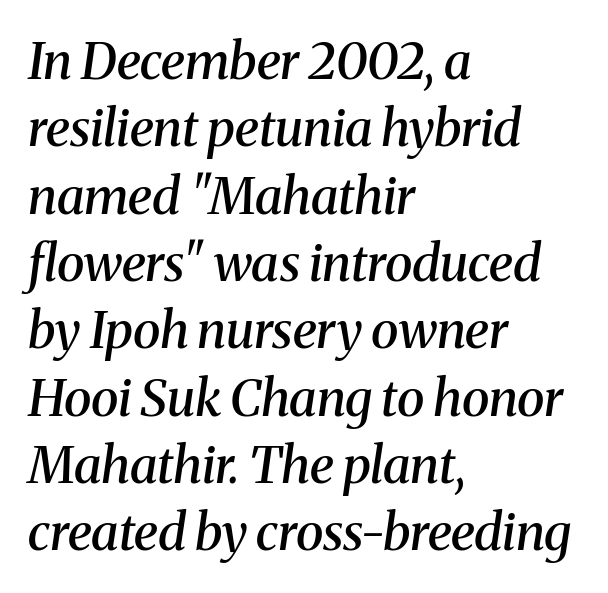
{"serif": "yes", "italic": "yes", "lean": "right", "slant_degrees": 8, "bold": "semi", "weight": "semibold", "width": "normal", "stroke_contrast": "medium", "x_height": "medium", "monospaced": "no", "underline": "no", "align": "left", "line_spacing": "normal", "line_spacing_ratio": 1.32, "letter_spacing": "normal", "letter_spacing_em": 0.0, "glyph_px": 51}
